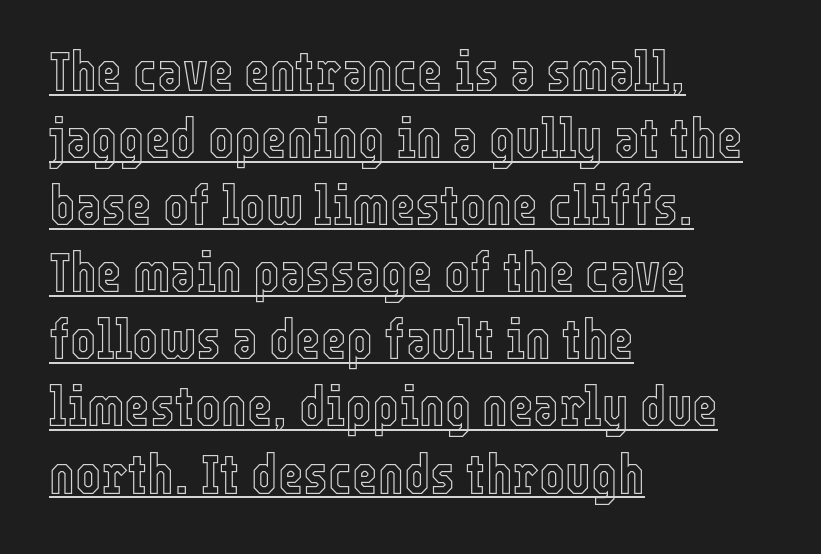
Proportional: the letters do not fall into vertical columns. Ordinary non-slanted type is in use. The words here are underlined. Each line starts at the same left margin while the right side varies.
